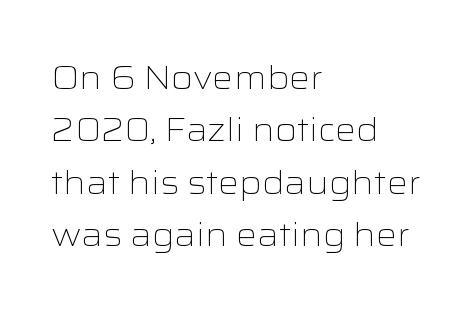
Q: Is the text bold? A: No.
Q: Is the text italic (slanted)? A: No, it is upright.
Q: Is the typeface a serif or a sans-serif typeface? A: Sans-serif.
Q: Is the text underlined? A: No.
Q: How is the paragraph aligned? A: Left-aligned.
Q: Is the spacing between letters normal or unusually wide? A: Normal.
Q: Is the spacing between lines tight, normal or loose? A: Normal.
Q: Width (condensed, normal, or wide)? A: Wide.
Q: Stroke contrast? A: Low.
Q: x-height? A: Medium.
Q: Monospaced? A: No.
